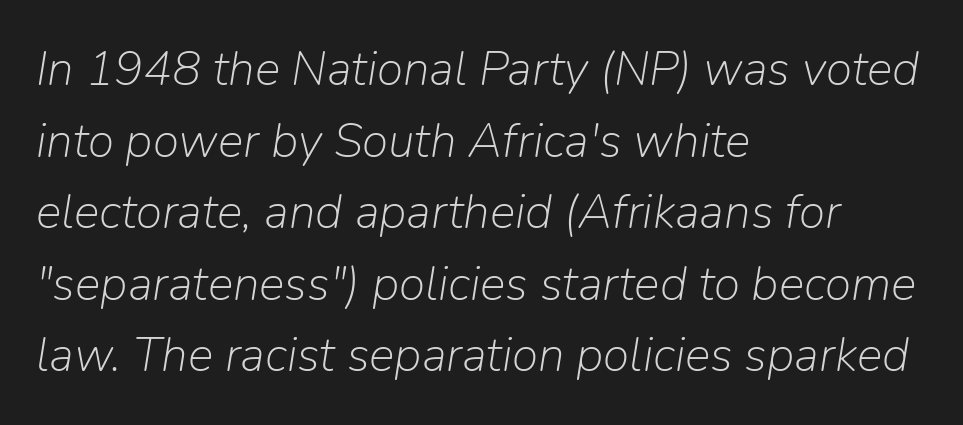
Each row of text sits above clean, open space. The letters sit at their default tracking, neither squeezed nor spread. The passage shown leans; its letterforms are oblique. In terms of leading, this rendering sits right in the middle. Left-aligned paragraph, ragged on the right. The weight would be labelled regular, book, light, or lighter still.
